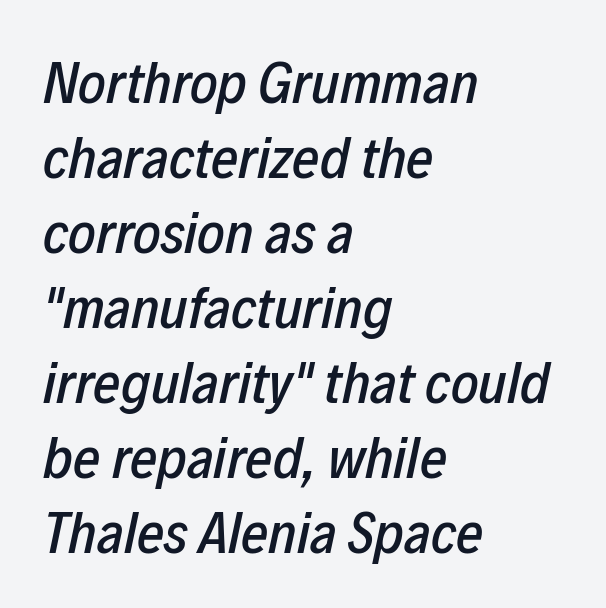
The image shows 59 px condensed type, italic (leaning right); set left-aligned, normal line spacing (1.27x), normal letter spacing, not underlined; low stroke contrast and a medium x-height.
